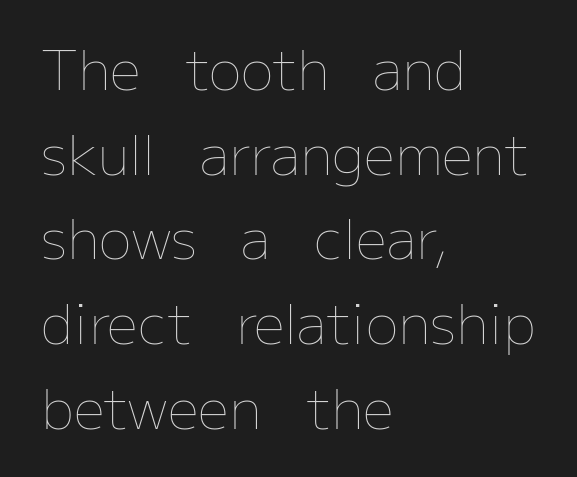
{"italic": "no", "bold": "no", "weight": "thin", "width": "normal", "stroke_contrast": "low", "x_height": "medium", "monospaced": "no", "underline": "no", "align": "left", "line_spacing": "normal", "line_spacing_ratio": 1.54, "letter_spacing": "normal", "letter_spacing_em": 0.0, "glyph_px": 55}
